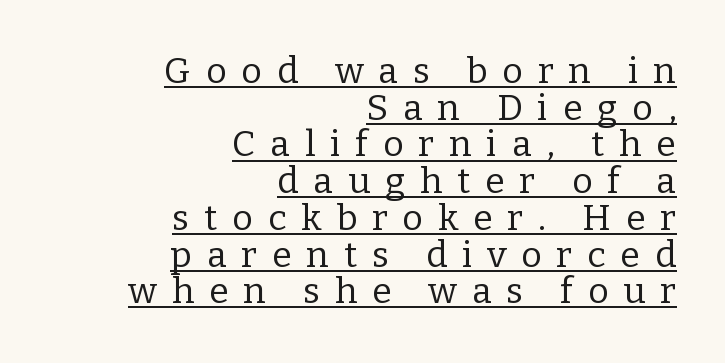
Q: Is the text bold? A: No.
Q: Is the text italic (slanted)? A: No, it is upright.
Q: Is the typeface a serif or a sans-serif typeface? A: Serif.
Q: Is the text underlined? A: Yes.
Q: How is the paragraph aligned? A: Right-aligned.
Q: Is the spacing between letters normal or unusually wide? A: Unusually wide.
Q: Is the spacing between lines tight, normal or loose? A: Tight.
Q: Width (condensed, normal, or wide)? A: Normal.
Q: Stroke contrast? A: Low.
Q: x-height? A: Medium.
Q: Monospaced? A: No.
